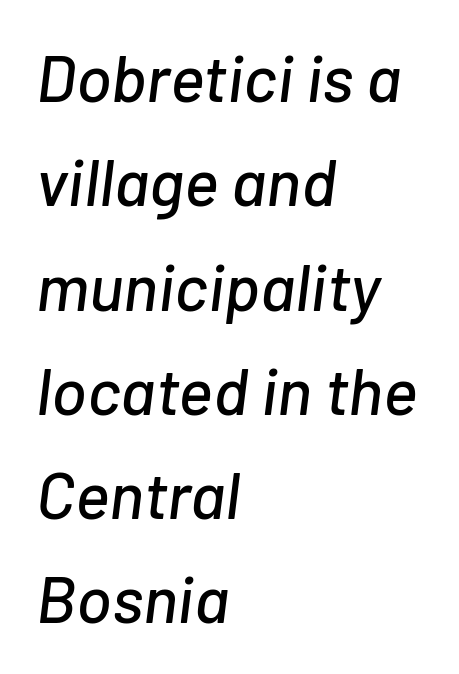
{"italic": "yes", "lean": "right", "slant_degrees": 7, "width": "normal", "stroke_contrast": "low", "x_height": "medium", "monospaced": "no", "underline": "no", "align": "left", "line_spacing": "normal", "line_spacing_ratio": 1.58, "letter_spacing": "normal", "letter_spacing_em": 0.0, "glyph_px": 66}
